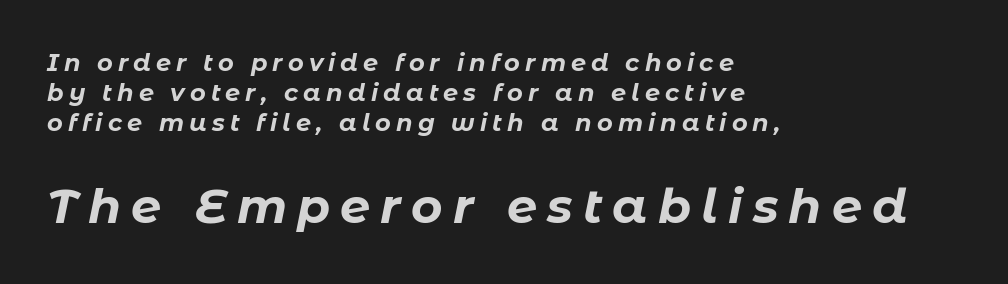
{"italic": "yes", "lean": "right", "slant_degrees": 11, "bold": "yes", "weight": "bold", "width": "normal", "stroke_contrast": "low", "x_height": "medium", "monospaced": "no", "underline": "no", "align": "left", "line_spacing": "normal", "line_spacing_ratio": 1.26, "letter_spacing": "wide", "letter_spacing_em": 0.21, "larger_block": "second", "size_ratio": 2.0, "glyph_px": 48}
